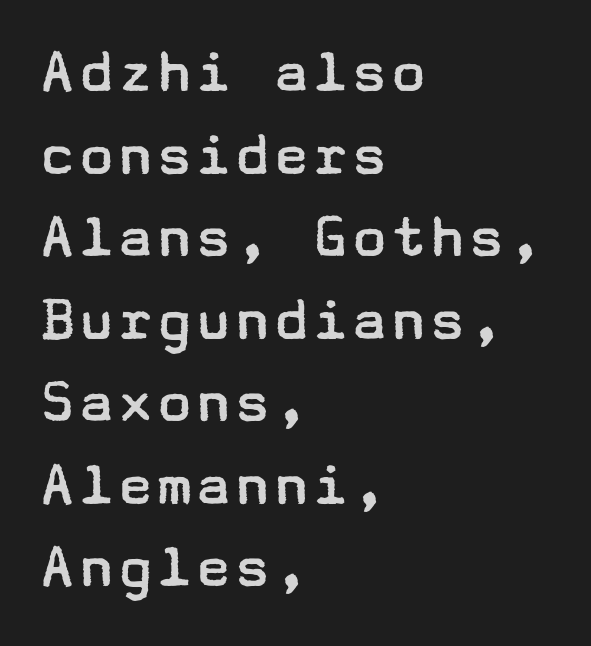
{"serif": "no", "italic": "no", "bold": "no", "weight": "regular", "width": "wide", "stroke_contrast": "low", "x_height": "medium", "underline": "no", "align": "left", "line_spacing": "normal", "line_spacing_ratio": 1.27, "letter_spacing": "normal", "letter_spacing_em": 0.0, "glyph_px": 65}
